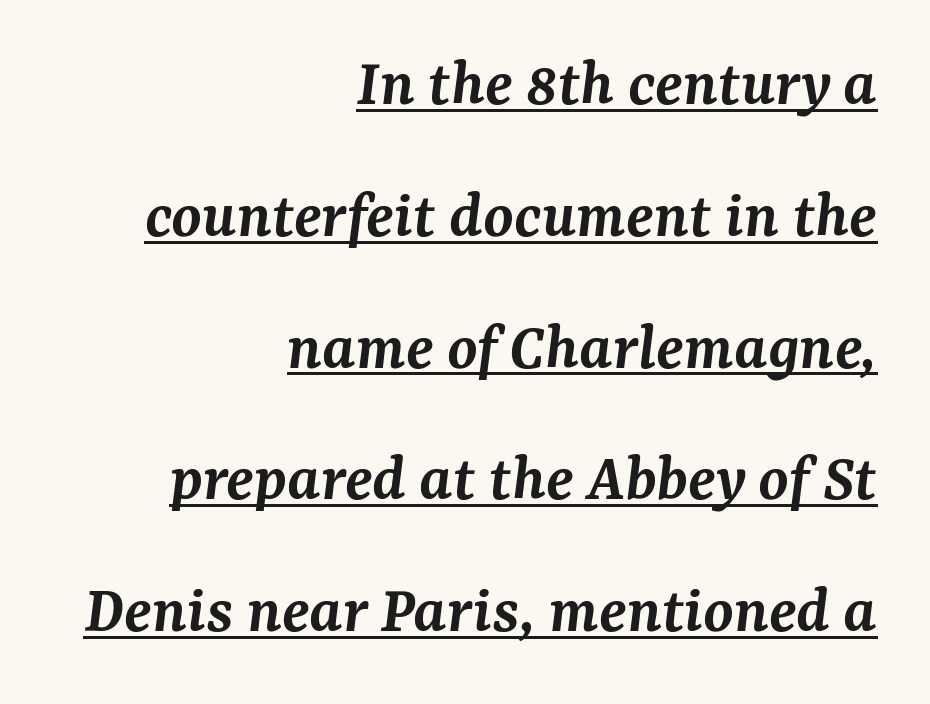
{"serif": "yes", "italic": "yes", "lean": "right", "slant_degrees": 7, "bold": "semi", "weight": "semibold", "width": "normal", "stroke_contrast": "medium", "x_height": "medium", "monospaced": "no", "underline": "yes", "align": "right", "line_spacing": "loose", "line_spacing_ratio": 1.91, "letter_spacing": "normal", "letter_spacing_em": 0.0, "glyph_px": 69}
